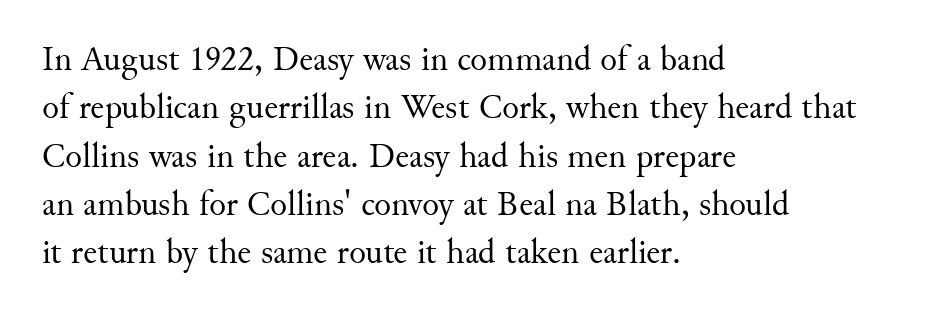
The specimen reads as upright at a glance. Successive baselines arrive at the customary interval. Each letter keeps its own natural width here, so spacing adapts to shape. Little horizontal feet cap the strokes, marking this as serif type.
